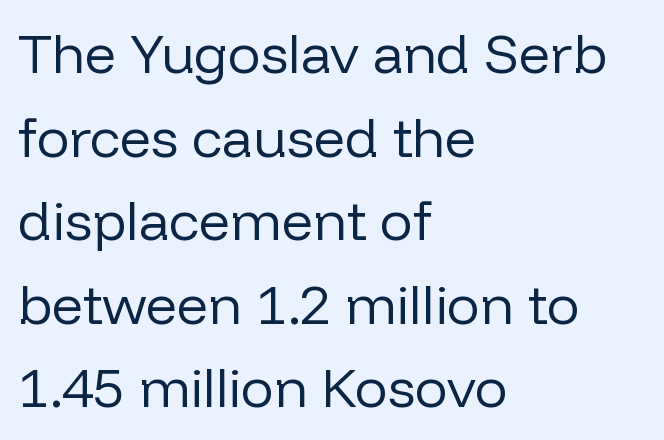
{"serif": "no", "italic": "no", "bold": "no", "weight": "regular", "width": "normal", "stroke_contrast": "low", "x_height": "medium", "monospaced": "no", "underline": "no", "align": "left", "line_spacing": "normal", "line_spacing_ratio": 1.52, "letter_spacing": "normal", "letter_spacing_em": 0.0, "glyph_px": 55}
